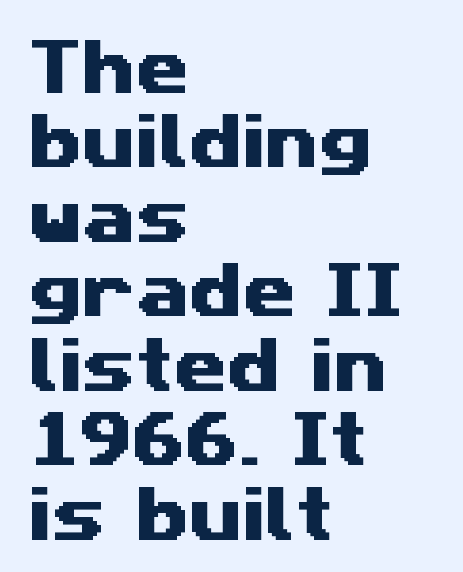
{"serif": "no", "width": "wide", "stroke_contrast": "medium", "x_height": "medium", "monospaced": "no", "underline": "no", "align": "left", "line_spacing_ratio": 1.22, "letter_spacing": "normal", "letter_spacing_em": 0.0, "glyph_px": 61}
